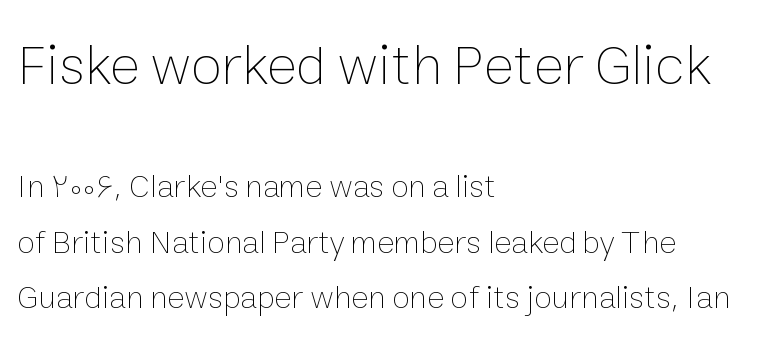
Q: Is the text bold? A: No.
Q: Is the text italic (slanted)? A: No, it is upright.
Q: Is the text underlined? A: No.
Q: How is the paragraph aligned? A: Left-aligned.
Q: Is the spacing between letters normal or unusually wide? A: Normal.
Q: Is the spacing between lines tight, normal or loose? A: Normal.
Q: Which block of text is set in a larger size, the first (top) or the second (bottom)? A: The first (top) one.
Q: Width (condensed, normal, or wide)? A: Normal.
Q: Stroke contrast? A: Low.
Q: x-height? A: Medium.
Q: Monospaced? A: No.
